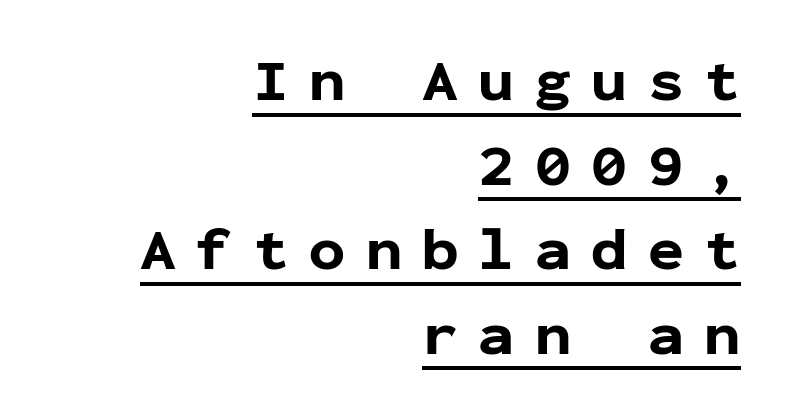
The image shows 60 px bold sans-serif type, upright, monospaced; set right-aligned, normal line spacing (1.41x), unusually wide letter spacing (+0.34 em), underlined; low stroke contrast and a medium x-height.
